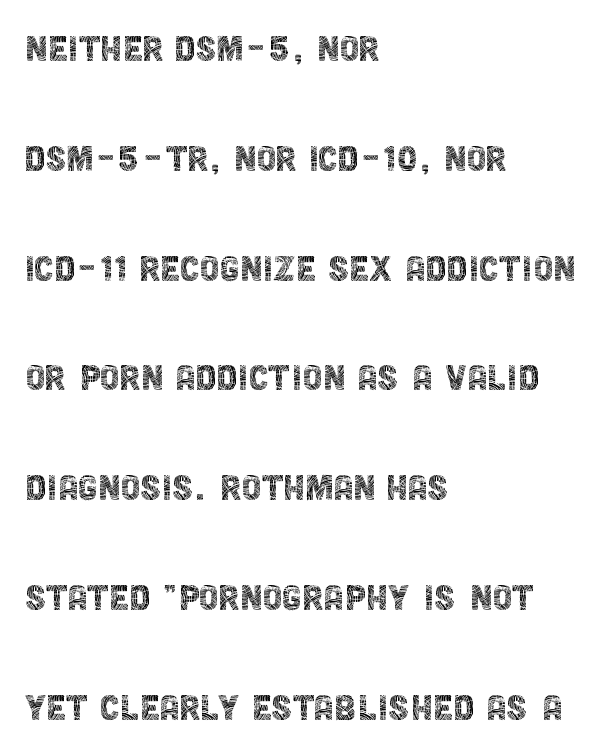
{"serif": "no", "italic": "no", "bold": "no", "weight": "thin", "width": "condensed", "x_height": "large", "monospaced": "no", "underline": "no", "align": "left", "line_spacing": "loose", "line_spacing_ratio": 2.44, "letter_spacing": "normal", "letter_spacing_em": 0.0, "glyph_px": 45}
